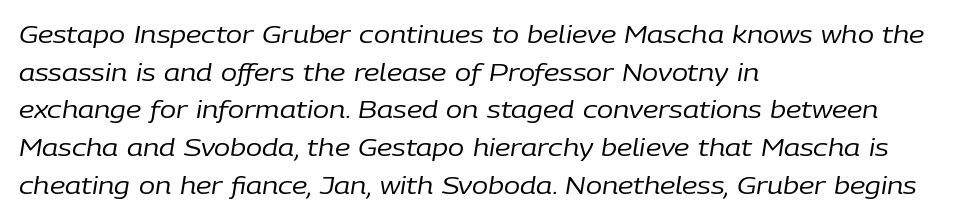
The image shows 24 px text type, italic (leaning right); set left-aligned, normal line spacing (1.57x), normal letter spacing, not underlined.
